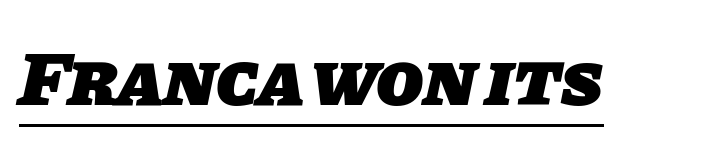
Q: Is the text bold? A: Yes.
Q: Is the typeface a serif or a sans-serif typeface? A: Serif.
Q: Is the text underlined? A: Yes.
Q: Is the spacing between letters normal or unusually wide? A: Normal.
Q: Width (condensed, normal, or wide)? A: Normal.
Q: Stroke contrast? A: Low.
Q: x-height? A: Large.
Q: Monospaced? A: No.
